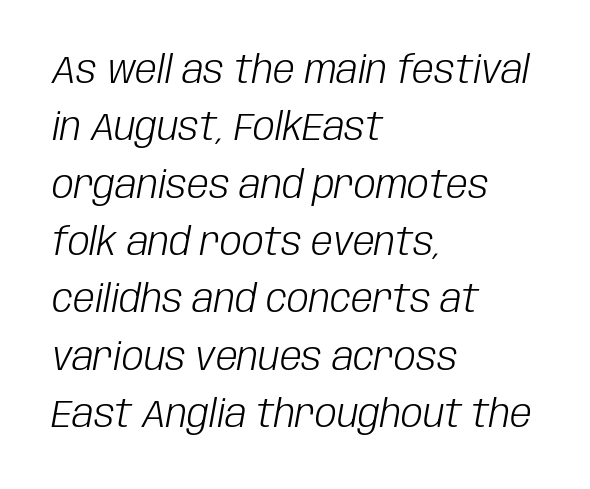
A quiet, ordinary-to-light weight characterises the typeface. These lines are rendered in a variable-pitch font. This rendering uses left alignment, leaving the right contour irregular. Letter spacing: default. Quick note: italic. The line-height multiplier appears to be the usual default.
